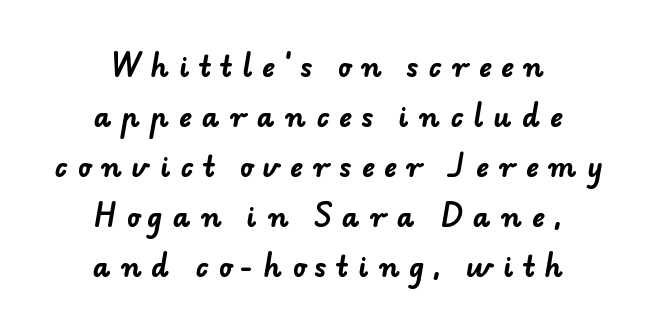
Quick note: underline off. These words are printed bold, with thick strokes throughout. Horizontally, the lines are justified to the midpoint only. Students, note that the glyphs here are deliberately spaced far apart.
